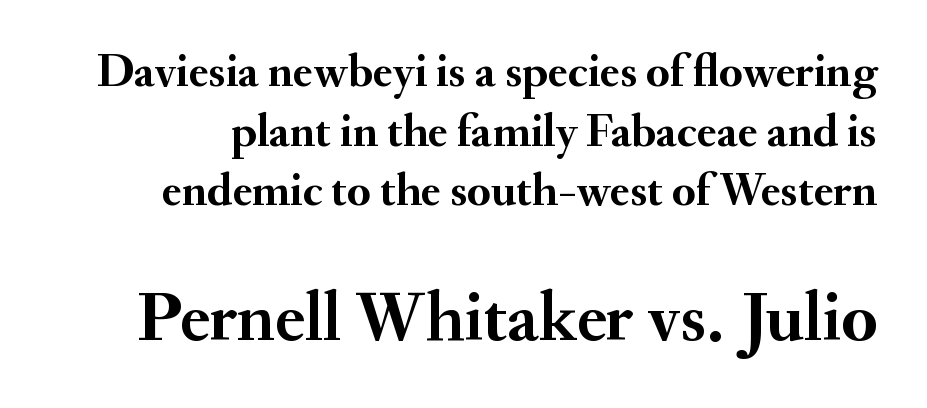
The image shows 71 px semibold serif type, upright; set normal line spacing (1.27x), normal letter spacing, not underlined; the second (bottom) block is 1.51x larger; medium stroke contrast and a small x-height.
